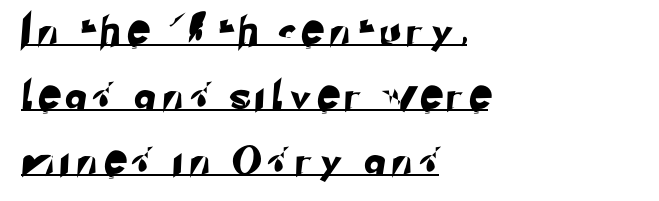
The letters advance in unequal steps, a hallmark of proportional type. The setting favours the left margin, as ordinary paragraphs usually do. The face used here appears with an underline applied. Observe the wide spacing: letters keep a clear distance from each other.
